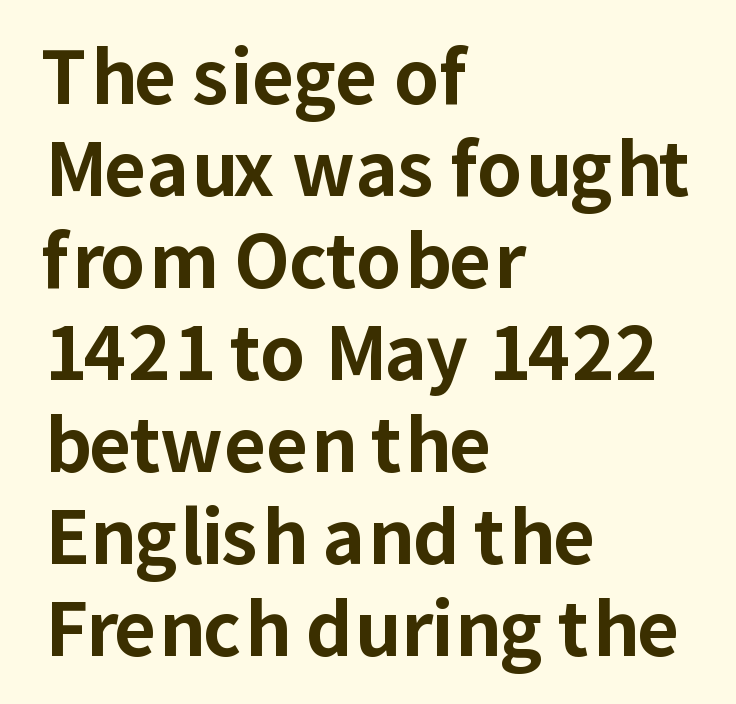
Every stem runs plumb, perpendicular to the baseline. Looks like regular typesetting: each glyph gets only the width it needs. One glance says typical: line gaps are just what's usual. As a designer I'd log this as weight 700, bold. The face used here is rendered with its standard letterfit.
